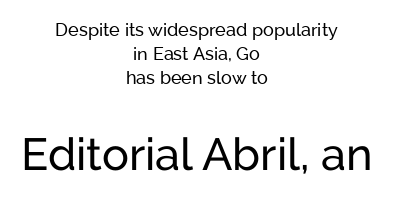
The image shows 45 px regular-weight sans-serif type, upright; set centered, normal line spacing (1.34x), normal letter spacing, not underlined; the second (bottom) block is 2.5x larger; low stroke contrast and a medium x-height.
